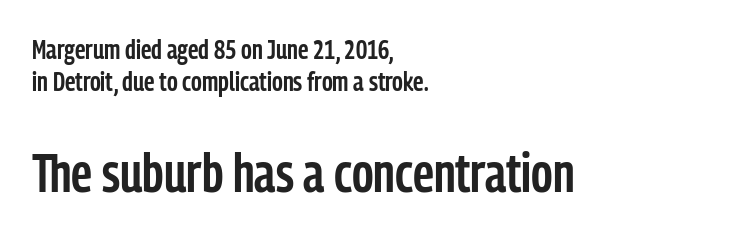
Q: Is the text bold? A: Semi-bold.
Q: Is the text italic (slanted)? A: No, it is upright.
Q: Is the typeface a serif or a sans-serif typeface? A: Sans-serif.
Q: Is the text underlined? A: No.
Q: How is the paragraph aligned? A: Left-aligned.
Q: Is the spacing between letters normal or unusually wide? A: Normal.
Q: Which block of text is set in a larger size, the first (top) or the second (bottom)? A: The second (bottom) one.
Q: Width (condensed, normal, or wide)? A: Condensed.
Q: Stroke contrast? A: Low.
Q: x-height? A: Medium.
Q: Monospaced? A: No.
